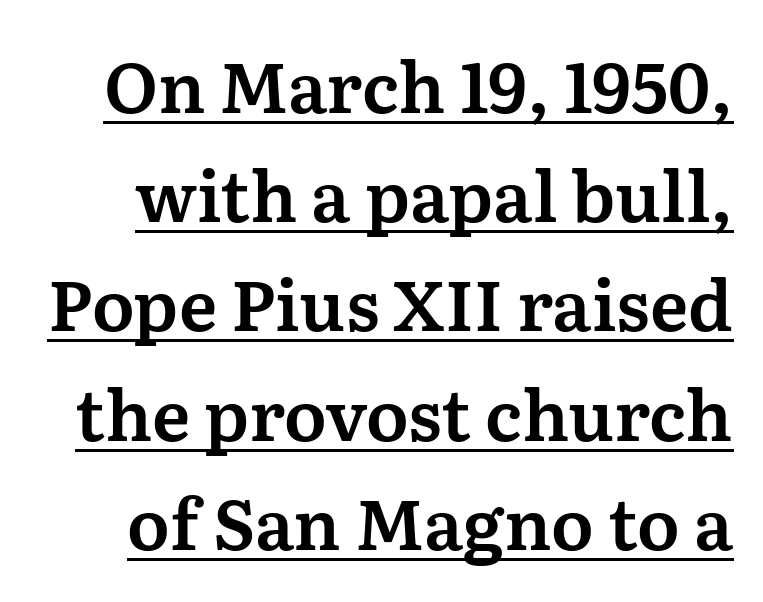
Decoration check: the copy is underlined. You can tell from the footed stems that serif type was used. Leading: standard. Standard letterfit; no display-style spreading of the glyphs. Here the designer chose a conventional face with non-uniform glyph widths. Does the lettering tilt? It doesn't — this is upright.
